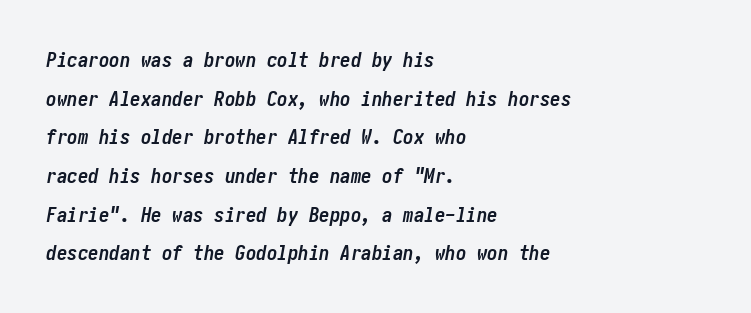
{"italic": "yes", "lean": "right", "slant_degrees": 10, "bold": "yes", "underline": "no", "align": "left", "line_spacing_ratio": 1.84, "letter_spacing": "normal", "letter_spacing_em": 0.0, "glyph_px": 21}
